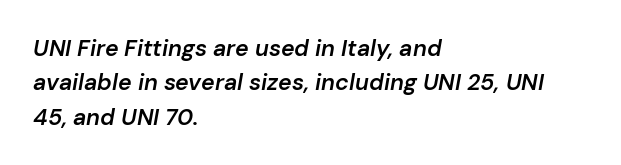
Q: Is the text bold? A: Semi-bold.
Q: Is the text italic (slanted)? A: Yes, it leans right by about 10 degrees.
Q: Is the text underlined? A: No.
Q: How is the paragraph aligned? A: Left-aligned.
Q: Is the spacing between letters normal or unusually wide? A: Normal.
Q: Is the spacing between lines tight, normal or loose? A: Normal.
